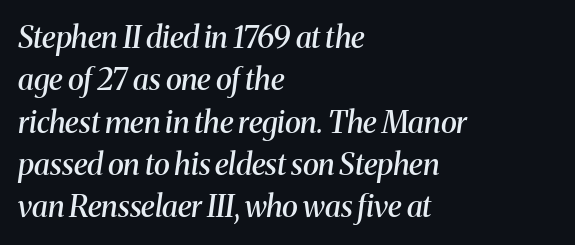
{"serif": "yes", "italic": "yes", "lean": "right", "slant_degrees": 8, "bold": "semi", "weight": "semibold", "width": "normal", "stroke_contrast": "medium", "x_height": "medium", "monospaced": "no", "underline": "no", "align": "left", "line_spacing": "normal", "line_spacing_ratio": 1.41, "letter_spacing": "normal", "letter_spacing_em": 0.0, "glyph_px": 30}
